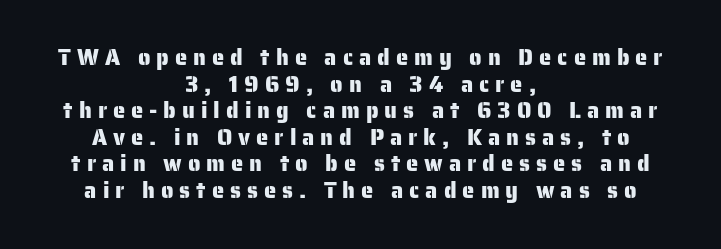
{"italic": "no", "underline": "no", "align": "center", "line_spacing_ratio": 1.21, "letter_spacing": "wide", "letter_spacing_em": 0.27, "glyph_px": 22}
